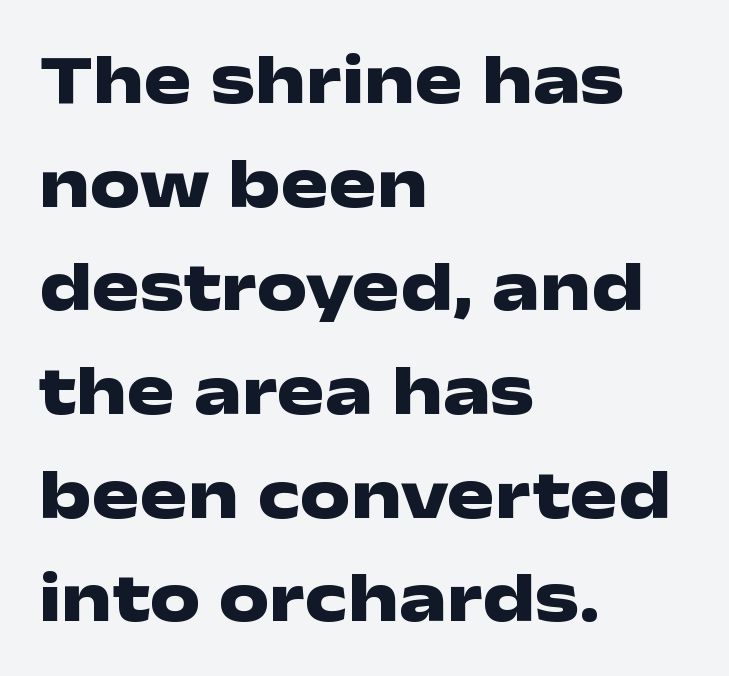
Q: Is the text bold? A: Yes.
Q: Is the text italic (slanted)? A: No, it is upright.
Q: Is the typeface a serif or a sans-serif typeface? A: Sans-serif.
Q: Is the text underlined? A: No.
Q: How is the paragraph aligned? A: Left-aligned.
Q: Is the spacing between letters normal or unusually wide? A: Normal.
Q: Is the spacing between lines tight, normal or loose? A: Normal.
Q: Width (condensed, normal, or wide)? A: Wide.
Q: Stroke contrast? A: Low.
Q: x-height? A: Medium.
Q: Monospaced? A: No.
